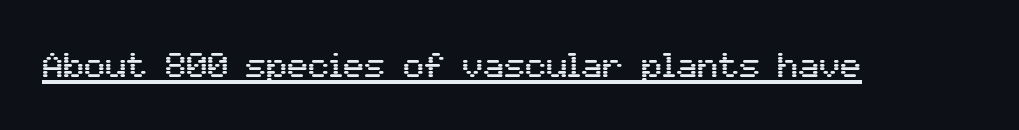
{"serif": "no", "italic": "no", "width": "normal", "stroke_contrast": "medium", "x_height": "medium", "monospaced": "no", "underline": "yes", "letter_spacing": "normal", "letter_spacing_em": 0.0, "glyph_px": 35}
